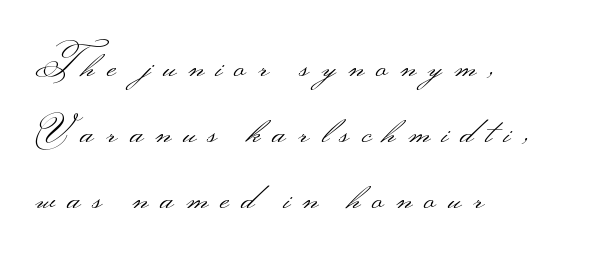
The image shows 37 px light, wide sans-serif type; set left-aligned, line spacing 1.78x, unusually wide letter spacing (+0.33 em), not underlined; medium stroke contrast.
